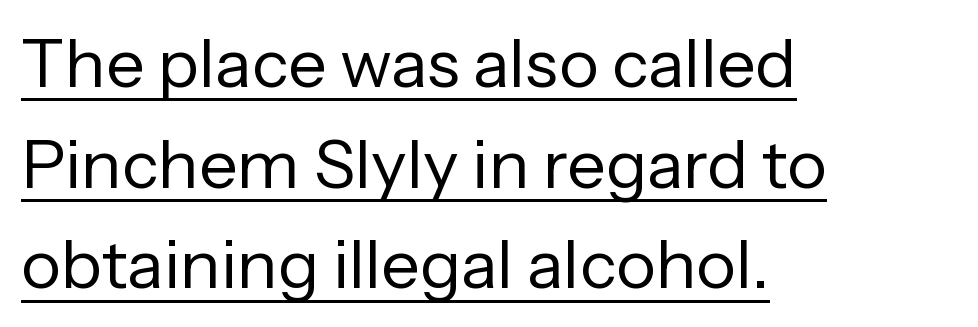
Q: Is the text bold? A: No.
Q: Is the text italic (slanted)? A: No, it is upright.
Q: Is the typeface a serif or a sans-serif typeface? A: Sans-serif.
Q: Is the text underlined? A: Yes.
Q: How is the paragraph aligned? A: Left-aligned.
Q: Is the spacing between letters normal or unusually wide? A: Normal.
Q: Is the spacing between lines tight, normal or loose? A: Normal.
Q: Width (condensed, normal, or wide)? A: Normal.
Q: Stroke contrast? A: Low.
Q: x-height? A: Medium.
Q: Monospaced? A: No.
